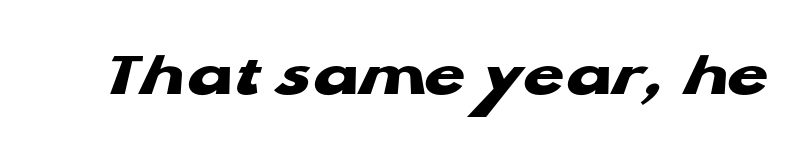
Q: Is the text bold? A: Yes.
Q: Is the typeface a serif or a sans-serif typeface? A: Sans-serif.
Q: Is the text underlined? A: No.
Q: Is the spacing between letters normal or unusually wide? A: Normal.
Q: Width (condensed, normal, or wide)? A: Wide.
Q: Stroke contrast? A: Low.
Q: x-height? A: Medium.
Q: Monospaced? A: No.
